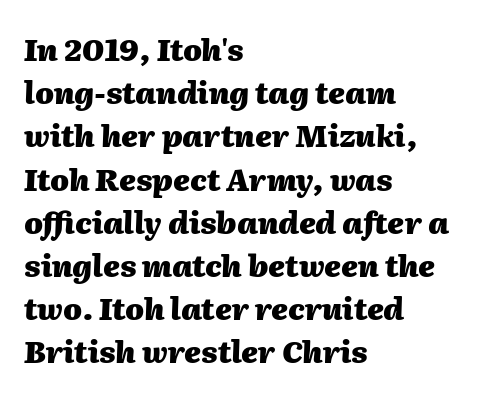
Italic? Definitely — the glyphs are oblique. Each new line begins a customary step beneath the previous one. This sample is left-justified, so line endings fall wherever the words run out. Note the varied advance widths — an 'i' is clearly narrower than an 'm'. Weight: bold. Here the glyphs are tracked normally, forming tight word shapes.
